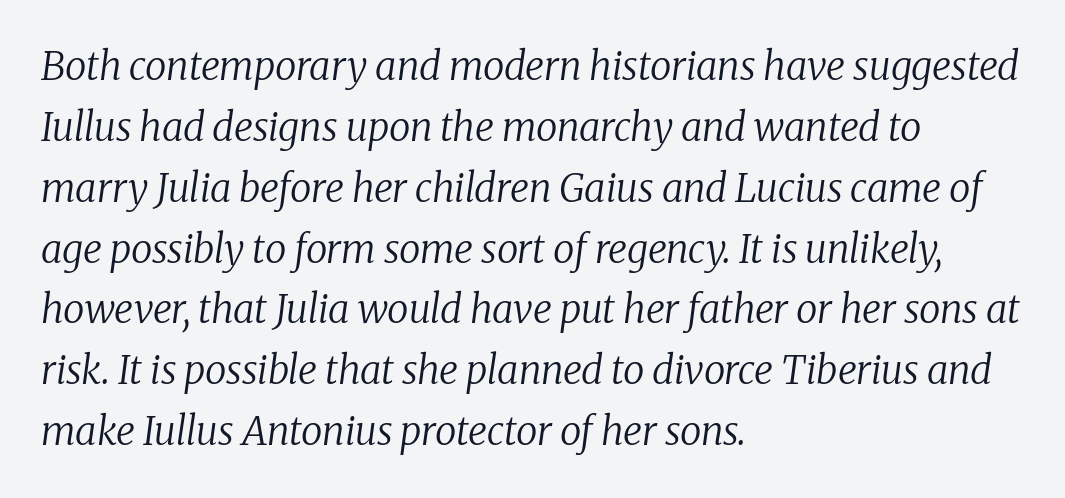
The image shows 39 px regular-weight serif type, italic (leaning right); set left-aligned, normal line spacing (1.56x), normal letter spacing, not underlined; low stroke contrast and a medium x-height.
